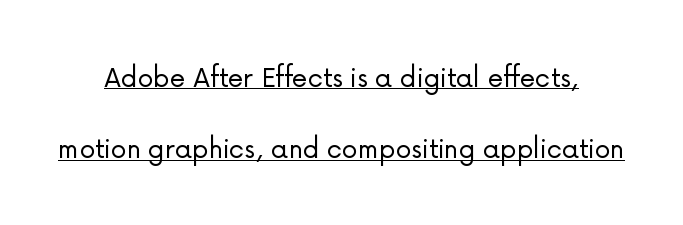
The image shows 32 px light sans-serif type, upright; set loose line spacing (2.23x), normal letter spacing, underlined; low stroke contrast and a medium x-height.
